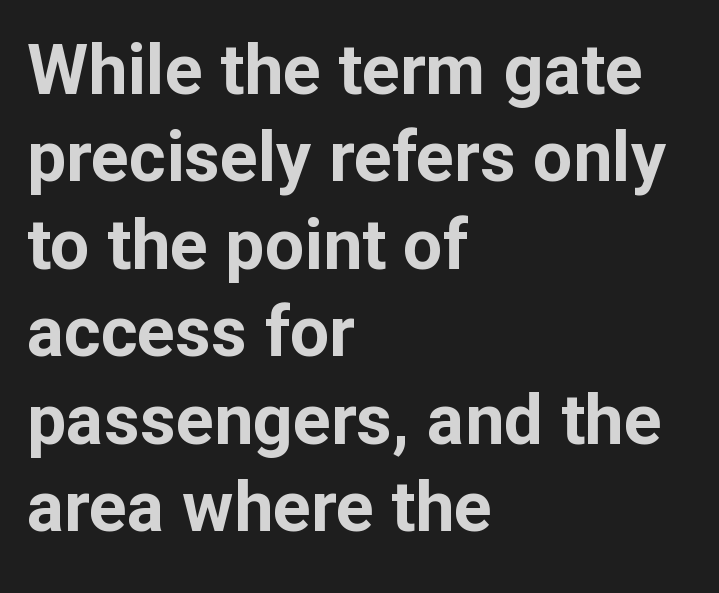
The image shows 70 px bold sans-serif type, upright; set left-aligned, normal line spacing (1.25x), normal letter spacing, not underlined; low stroke contrast and a medium x-height.
